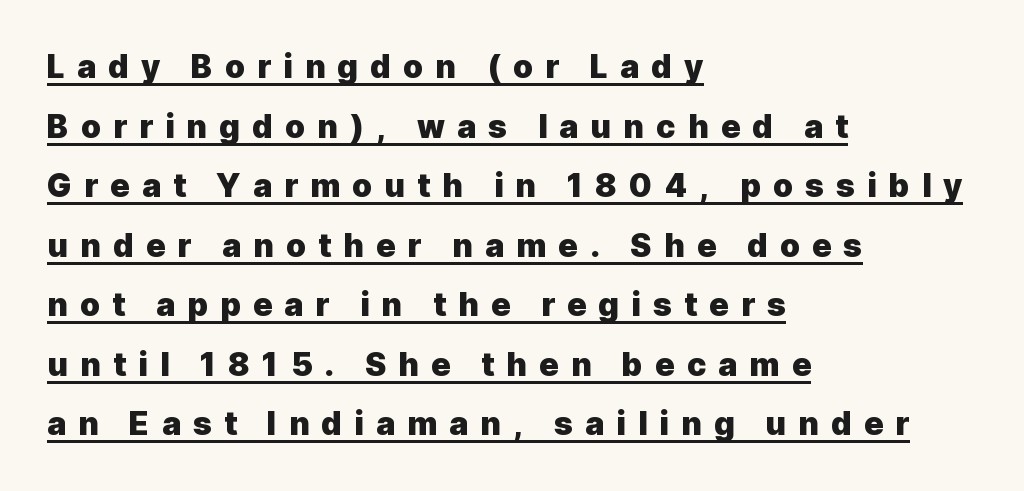
Q: Is the text bold? A: Yes.
Q: Is the text italic (slanted)? A: No, it is upright.
Q: Is the typeface a serif or a sans-serif typeface? A: Sans-serif.
Q: Is the text underlined? A: Yes.
Q: How is the paragraph aligned? A: Left-aligned.
Q: Is the spacing between letters normal or unusually wide? A: Unusually wide.
Q: Width (condensed, normal, or wide)? A: Normal.
Q: x-height? A: Medium.
Q: Monospaced? A: No.
